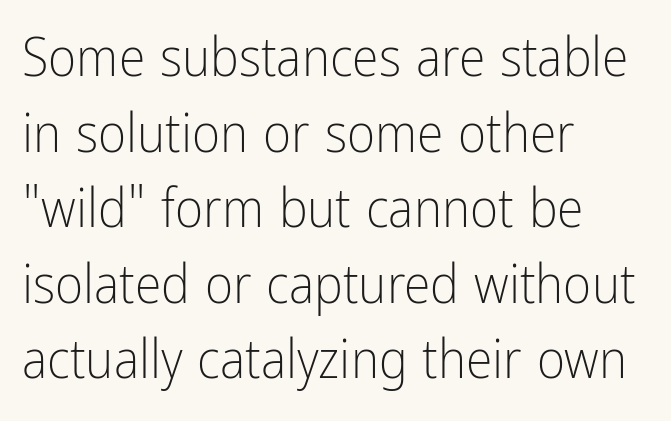
Q: Is the text bold? A: No.
Q: Is the text italic (slanted)? A: No, it is upright.
Q: Is the typeface a serif or a sans-serif typeface? A: Sans-serif.
Q: Is the text underlined? A: No.
Q: How is the paragraph aligned? A: Left-aligned.
Q: Is the spacing between letters normal or unusually wide? A: Normal.
Q: Is the spacing between lines tight, normal or loose? A: Normal.
Q: Width (condensed, normal, or wide)? A: Condensed.
Q: Stroke contrast? A: Low.
Q: x-height? A: Medium.
Q: Monospaced? A: No.
